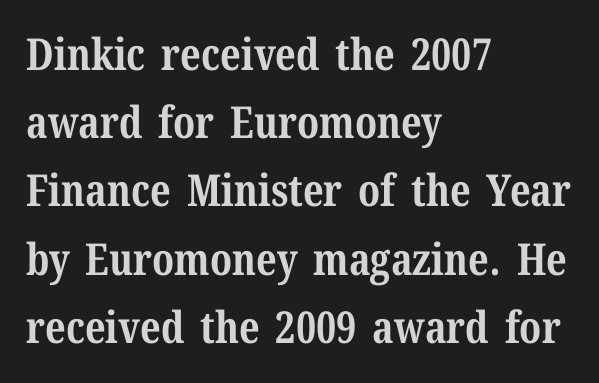
{"serif": "yes", "italic": "no", "bold": "yes", "weight": "bold", "width": "normal", "stroke_contrast": "medium", "x_height": "medium", "monospaced": "no", "underline": "no", "align": "left", "line_spacing": "normal", "line_spacing_ratio": 1.55, "letter_spacing": "normal", "letter_spacing_em": 0.0, "glyph_px": 44}
